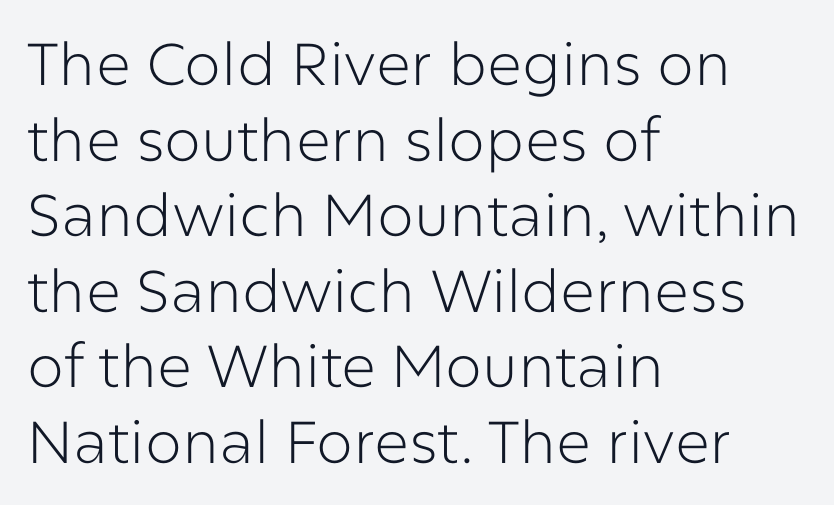
{"serif": "no", "italic": "no", "bold": "no", "weight": "light", "width": "normal", "stroke_contrast": "low", "x_height": "medium", "monospaced": "no", "underline": "no", "align": "left", "line_spacing": "normal", "line_spacing_ratio": 1.28, "letter_spacing": "normal", "letter_spacing_em": 0.0, "glyph_px": 59}
